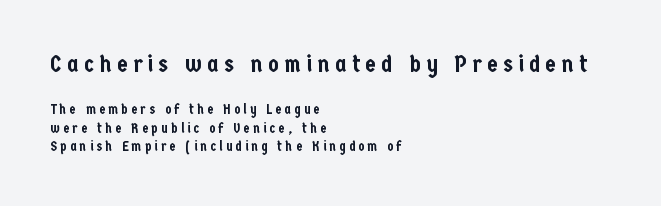
The image shows 24 px text type, upright; set left-aligned, normal line spacing (1.33x), unusually wide letter spacing (+0.23 em), not underlined; the first (top) block is 1.71x larger.
